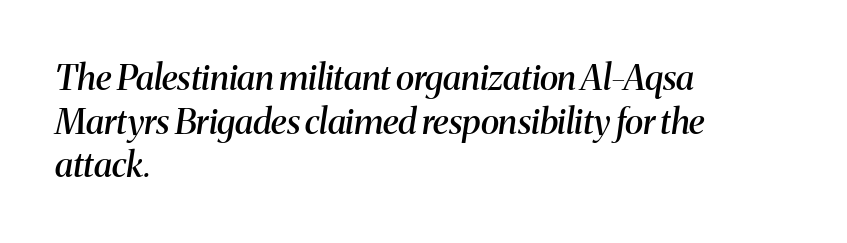
The image shows 35 px semibold serif type, italic (leaning right); set left-aligned, normal line spacing (1.25x), normal letter spacing, not underlined; medium stroke contrast and a medium x-height.
